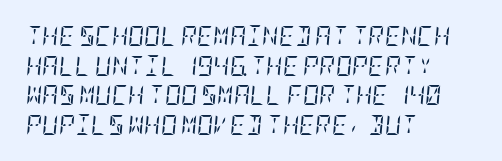
{"italic": "yes", "lean": "right", "slant_degrees": 5, "bold": "no", "underline": "no", "align": "left", "line_spacing": "normal", "line_spacing_ratio": 1.48, "letter_spacing": "normal", "letter_spacing_em": 0.0, "glyph_px": 20}
